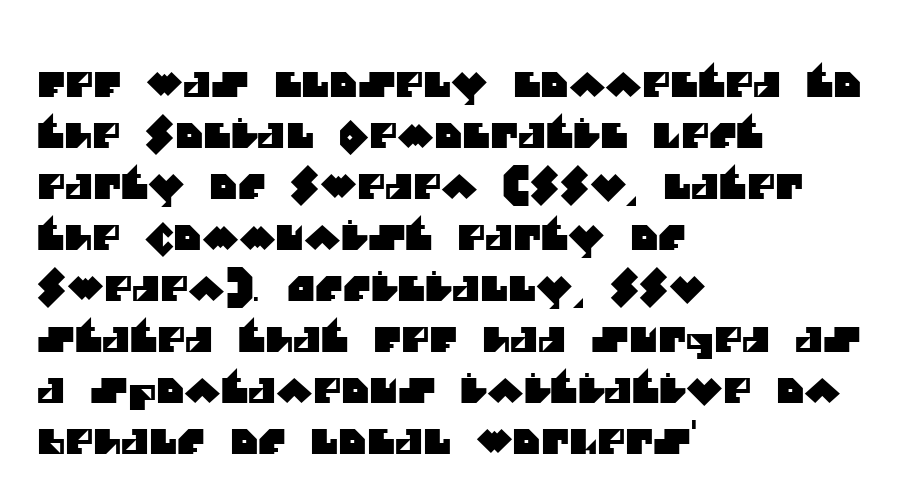
{"serif": "no", "width": "normal", "stroke_contrast": "medium", "x_height": "large", "monospaced": "no", "underline": "no", "align": "left", "line_spacing": "normal", "line_spacing_ratio": 1.5, "letter_spacing": "normal", "letter_spacing_em": 0.0, "glyph_px": 34}
